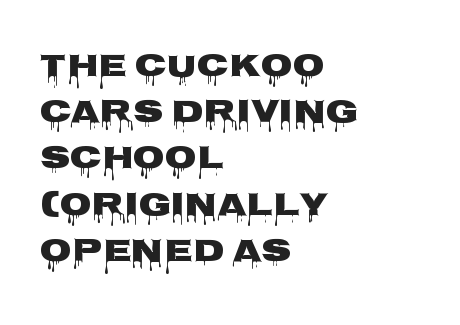
Q: Is the text bold? A: Yes.
Q: Is the text italic (slanted)? A: No, it is upright.
Q: Is the typeface a serif or a sans-serif typeface? A: Sans-serif.
Q: Is the text underlined? A: No.
Q: How is the paragraph aligned? A: Left-aligned.
Q: Is the spacing between letters normal or unusually wide? A: Normal.
Q: Is the spacing between lines tight, normal or loose? A: Normal.
Q: Width (condensed, normal, or wide)? A: Wide.
Q: Stroke contrast? A: Low.
Q: x-height? A: Large.
Q: Monospaced? A: No.
